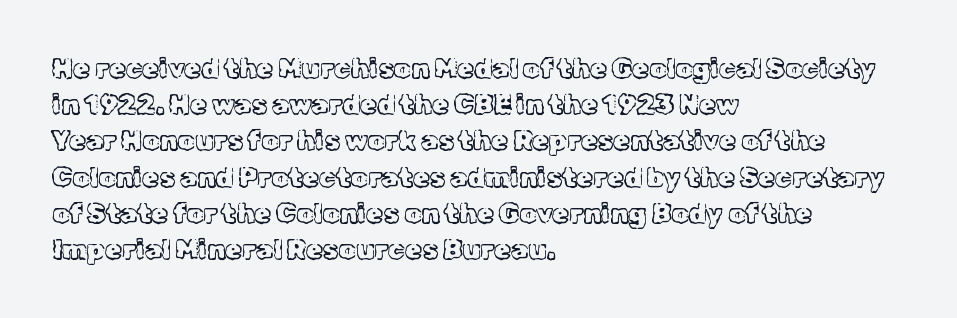
The image shows 27 px text type, upright; set left-aligned, normal line spacing (1.34x), normal letter spacing, not underlined.
